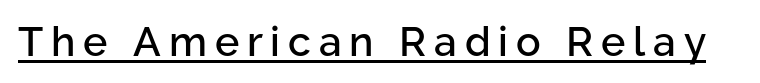
A typesetter would call this proportional, since set widths differ per character. Posture: vertical. Stroke terminals: plain, sans-serif. Descenders here cross a horizontal rule under the line.
